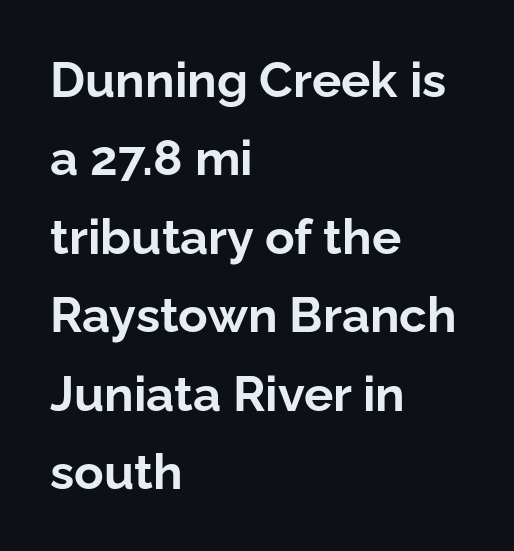
The image shows 49 px bold sans-serif type, upright; set left-aligned, normal line spacing (1.6x), normal letter spacing, not underlined; low stroke contrast and a medium x-height.
